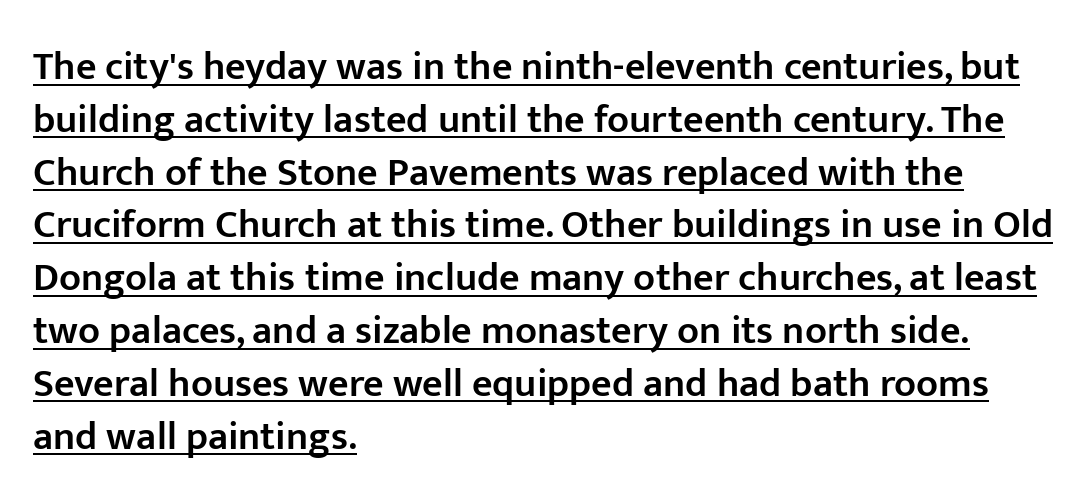
{"serif": "no", "italic": "no", "bold": "semi", "weight": "semibold", "width": "normal", "stroke_contrast": "low", "x_height": "medium", "monospaced": "no", "underline": "yes", "align": "left", "line_spacing": "normal", "line_spacing_ratio": 1.32, "letter_spacing": "normal", "letter_spacing_em": 0.0, "glyph_px": 40}
